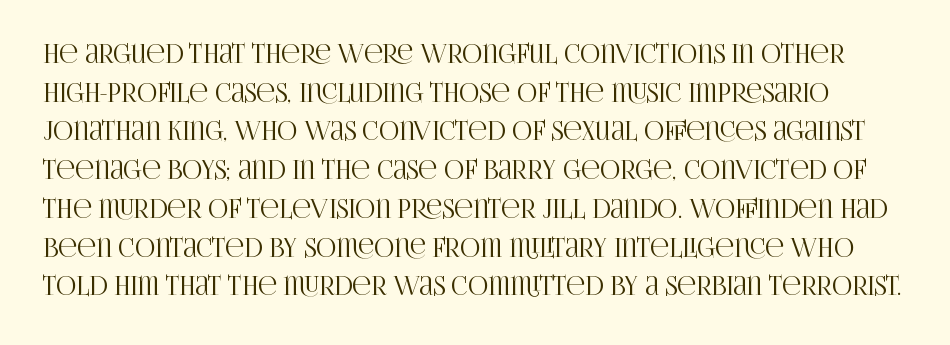
The image shows 25 px text type, upright; set normal line spacing (1.55x), normal letter spacing, not underlined.
